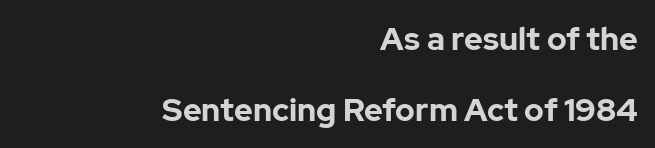
Words appear dense and cohesive because spacing is normal. This sample has the flowing, uneven cadence of proportional lettering. Horizontally, the lines are justified to the trailing edge only. Emphasis by weight is at full strength: bold. These lines were composed using upright roman letters.
